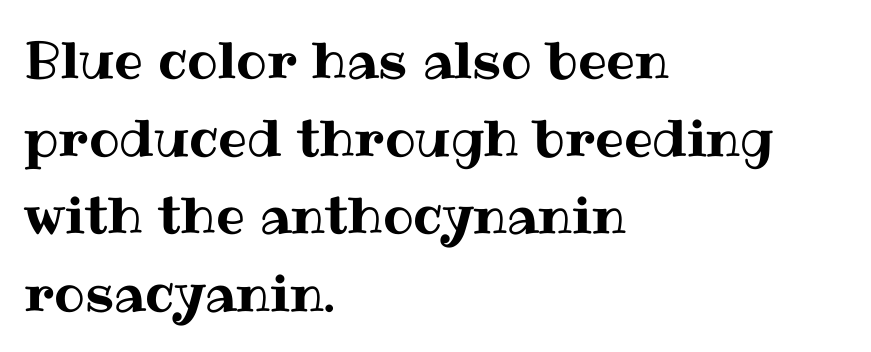
The image shows 51 px text type, upright; set left-aligned, normal line spacing (1.52x), normal letter spacing, not underlined; medium stroke contrast and a medium x-height.
